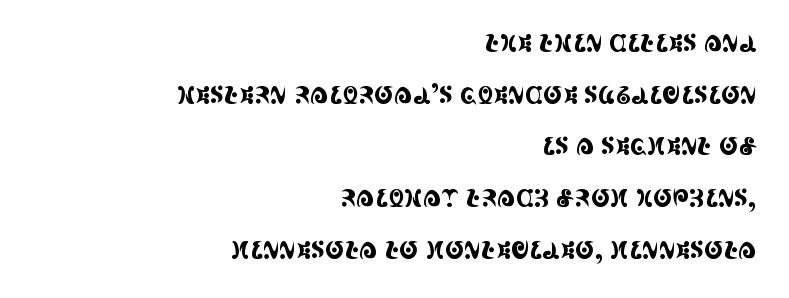
Ascenders rise straight up at ninety degrees. Baseline-to-baseline distance is far greater than the letter height. The ragged edge is on the left, which tells us the setting is flush right. Anything drawn beneath the words? Only blank space.
